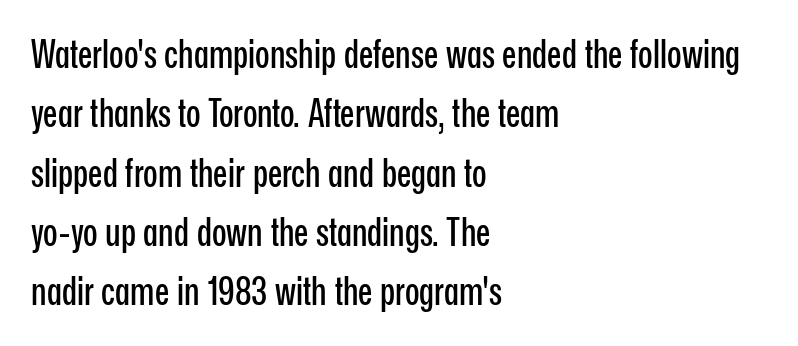
If you drew a line through each stem, it would be perfectly vertical. Evenly set lines give the paragraph a standard silhouette. Standard letterfit; no display-style spreading of the glyphs. Rule under the text: the space is simply empty.
